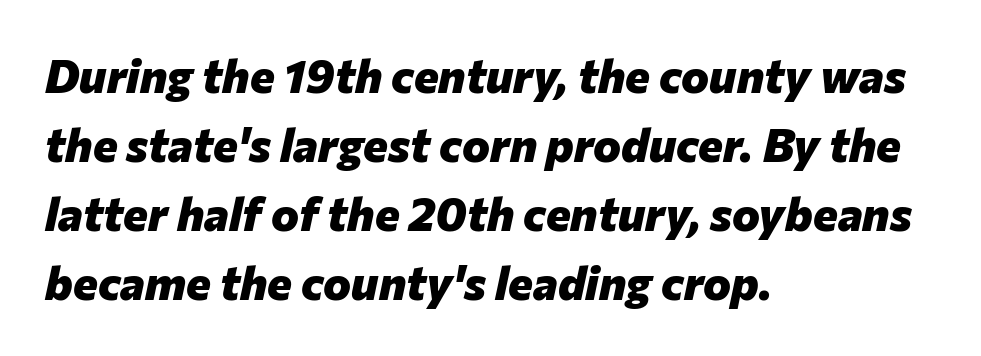
Leftover space on each line is placed entirely after the last word. Do the characters align in a grid? No, the font is proportional. The rows are spaced the way most documents space them. Default kerning and tracking; the words read as compact shapes. Yep, that's italic — everything's leaning. The font is running at its bold setting.
